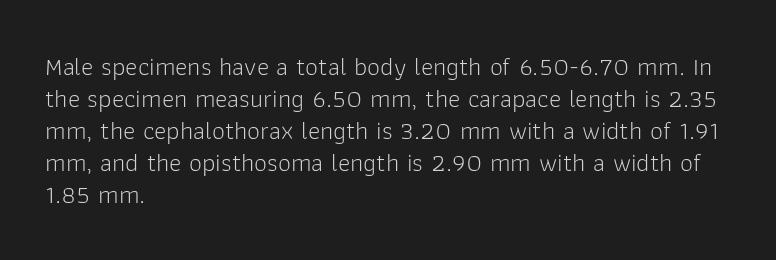
Q: Is the text bold? A: No.
Q: Is the text italic (slanted)? A: No, it is upright.
Q: Is the text underlined? A: No.
Q: How is the paragraph aligned? A: Left-aligned.
Q: Is the spacing between letters normal or unusually wide? A: Normal.
